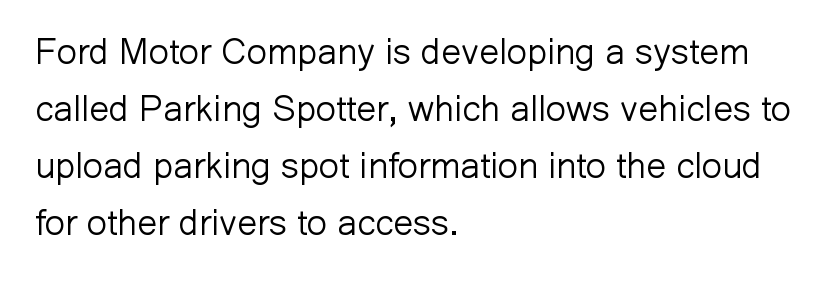
Summary of vertical rhythm: regular, with standard interline spacing. Line starts are locked; line ends wander. Style check: upright. Descender tails drop into unmarked territory. The face looks like a standard text weight, possibly lighter. The characters display no serif detailing; their extremities are plain.
